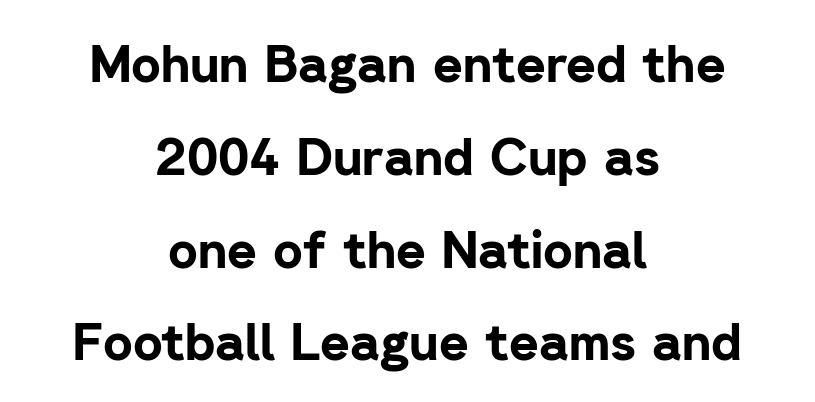
Q: Is the text bold? A: Yes.
Q: Is the text italic (slanted)? A: No, it is upright.
Q: Is the typeface a serif or a sans-serif typeface? A: Sans-serif.
Q: Is the text underlined? A: No.
Q: How is the paragraph aligned? A: Centered.
Q: Is the spacing between letters normal or unusually wide? A: Normal.
Q: Width (condensed, normal, or wide)? A: Normal.
Q: Stroke contrast? A: Low.
Q: x-height? A: Medium.
Q: Monospaced? A: No.
